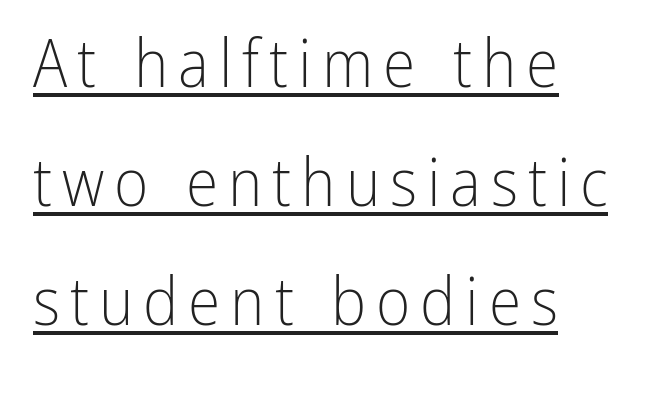
Q: Is the text bold? A: No.
Q: Is the text italic (slanted)? A: No, it is upright.
Q: Is the typeface a serif or a sans-serif typeface? A: Sans-serif.
Q: Is the text underlined? A: Yes.
Q: Width (condensed, normal, or wide)? A: Condensed.
Q: Stroke contrast? A: Low.
Q: x-height? A: Medium.
Q: Monospaced? A: No.
